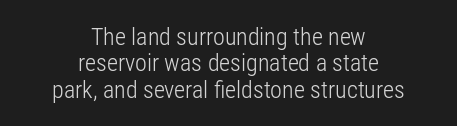
Italic? Not at all — the glyphs are vertical. The strip under each line holds only bare page. No heavy texture on the line: the type isn't bold. Cramped leading. The rendering positions every line midway between the sides.
